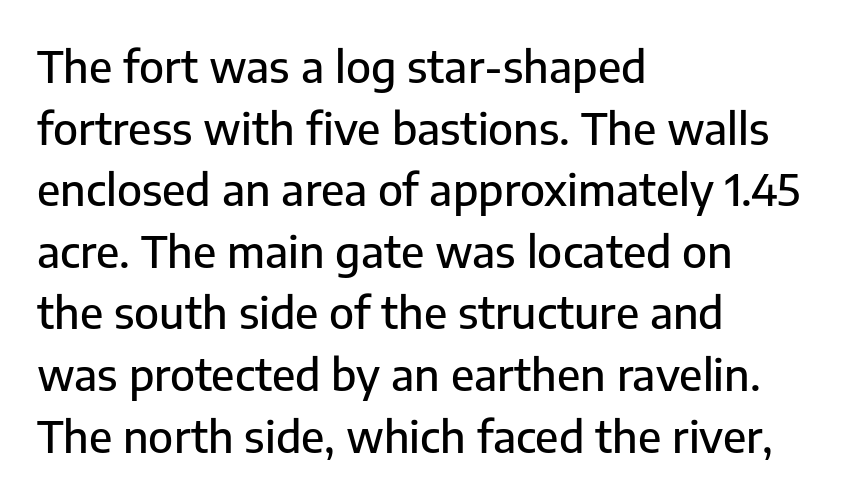
Q: Is the text italic (slanted)? A: No, it is upright.
Q: Is the typeface a serif or a sans-serif typeface? A: Sans-serif.
Q: Is the text underlined? A: No.
Q: How is the paragraph aligned? A: Left-aligned.
Q: Is the spacing between letters normal or unusually wide? A: Normal.
Q: Is the spacing between lines tight, normal or loose? A: Normal.
Q: Width (condensed, normal, or wide)? A: Normal.
Q: Stroke contrast? A: Low.
Q: x-height? A: Medium.
Q: Monospaced? A: No.
